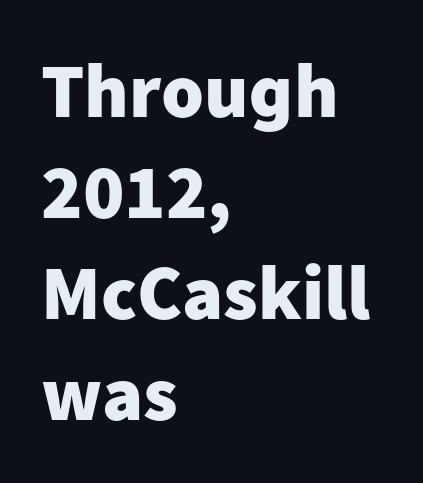
{"serif": "no", "italic": "no", "bold": "yes", "weight": "heavy", "width": "normal", "stroke_contrast": "low", "x_height": "medium", "monospaced": "no", "underline": "no", "align": "left", "line_spacing": "normal", "line_spacing_ratio": 1.31, "letter_spacing": "normal", "letter_spacing_em": 0.0, "glyph_px": 77}
